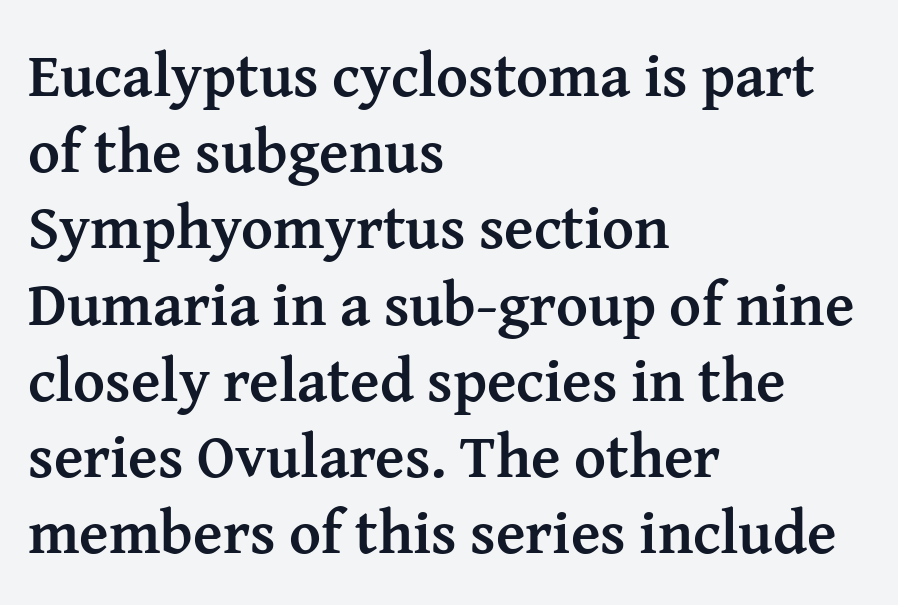
{"serif": "yes", "italic": "no", "bold": "yes", "weight": "semibold", "width": "normal", "stroke_contrast": "medium", "x_height": "medium", "monospaced": "no", "underline": "no", "align": "left", "line_spacing": "normal", "line_spacing_ratio": 1.25, "letter_spacing": "normal", "letter_spacing_em": 0.0, "glyph_px": 61}
